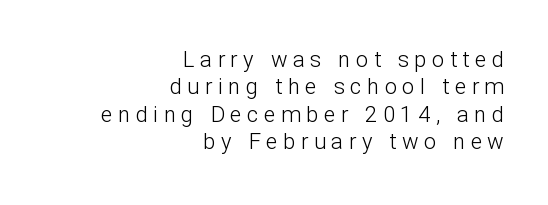
Q: Is the text bold? A: No.
Q: Is the text italic (slanted)? A: No, it is upright.
Q: Is the text underlined? A: No.
Q: How is the paragraph aligned? A: Right-aligned.
Q: Is the spacing between letters normal or unusually wide? A: Unusually wide.
